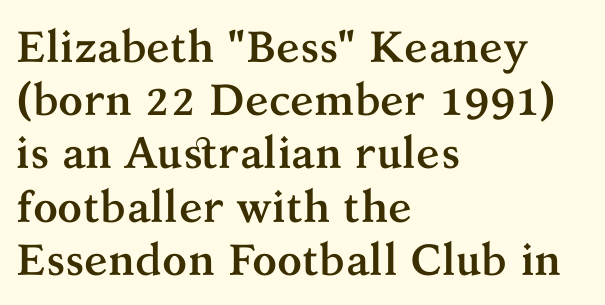
Q: Is the text bold? A: Yes.
Q: Is the text italic (slanted)? A: No, it is upright.
Q: Is the typeface a serif or a sans-serif typeface? A: Serif.
Q: Is the text underlined? A: No.
Q: How is the paragraph aligned? A: Left-aligned.
Q: Is the spacing between letters normal or unusually wide? A: Normal.
Q: Width (condensed, normal, or wide)? A: Normal.
Q: Stroke contrast? A: Medium.
Q: x-height? A: Medium.
Q: Monospaced? A: No.
